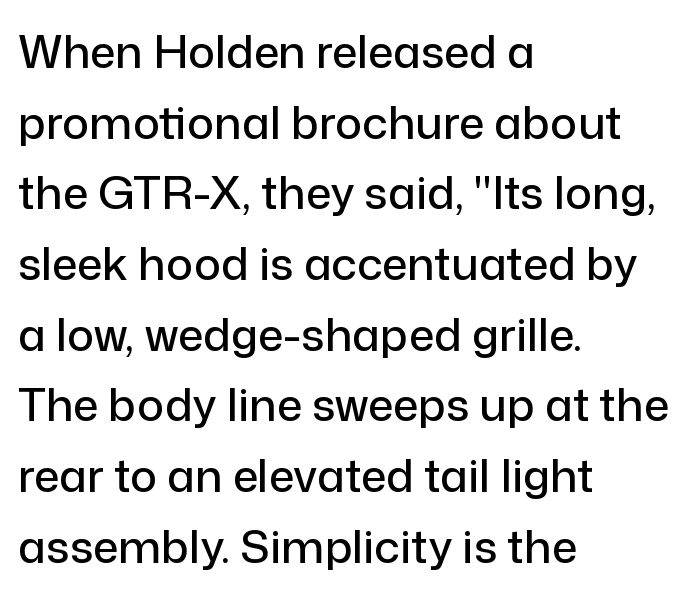
The image shows 45 px sans-serif type, upright; set left-aligned, normal line spacing (1.57x), normal letter spacing, not underlined; low stroke contrast and a medium x-height.
